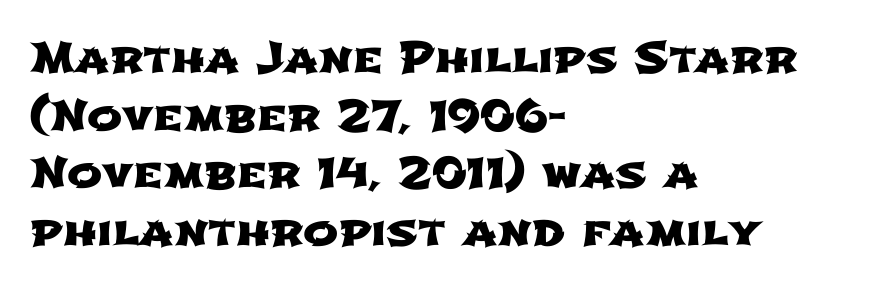
{"serif": "no", "width": "wide", "stroke_contrast": "low", "x_height": "medium", "monospaced": "no", "underline": "no", "align": "left", "line_spacing": "normal", "line_spacing_ratio": 1.37, "letter_spacing": "normal", "letter_spacing_em": 0.0, "glyph_px": 42}
